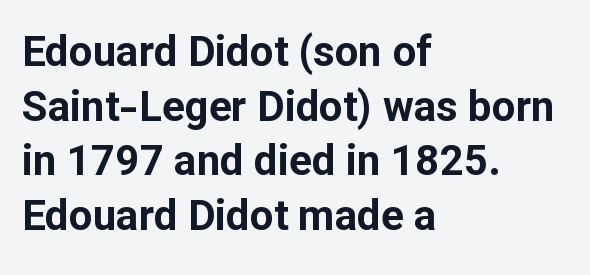
Looks like regular typesetting: each glyph gets only the width it needs. You could call the tracking neutral — neither tight nor loose. Chunky letters — that's bold for sure. The paragraph shown leans on its left margin. Whoever set this chose a conventional vertical rhythm. Regarding serifs, this sample does without them.
